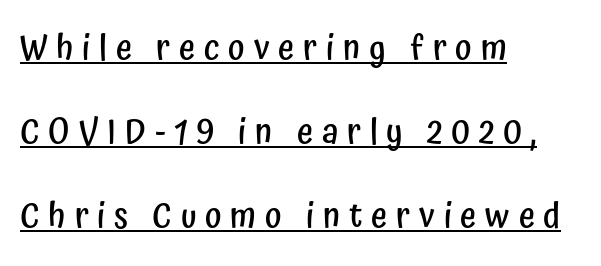
The image shows 35 px semibold, condensed sans-serif type, upright; set left-aligned, loose line spacing (2.4x), unusually wide letter spacing (+0.25 em), underlined; low stroke contrast and a medium x-height.
